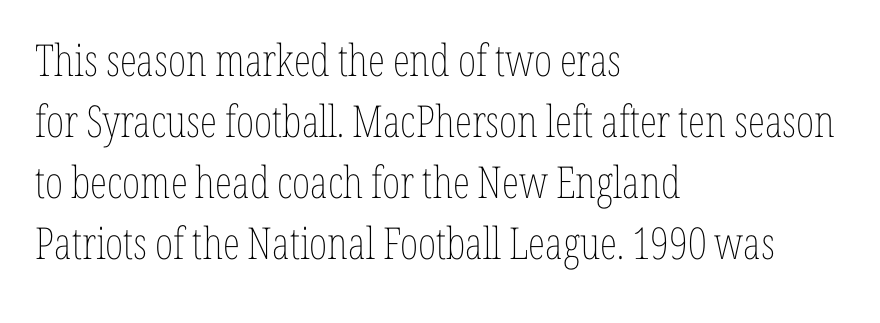
The image shows 44 px thin, condensed type, upright; set left-aligned, normal line spacing (1.39x), normal letter spacing, not underlined; low stroke contrast and a medium x-height.
